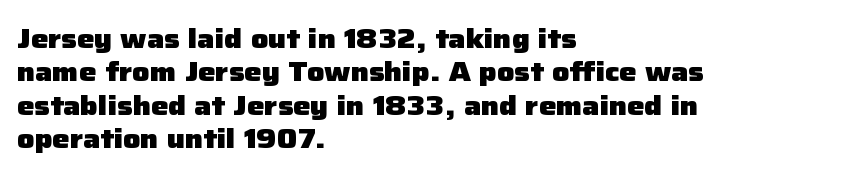
The image shows 27 px bold type, upright; set left-aligned, line spacing 1.24x, normal letter spacing, not underlined.
